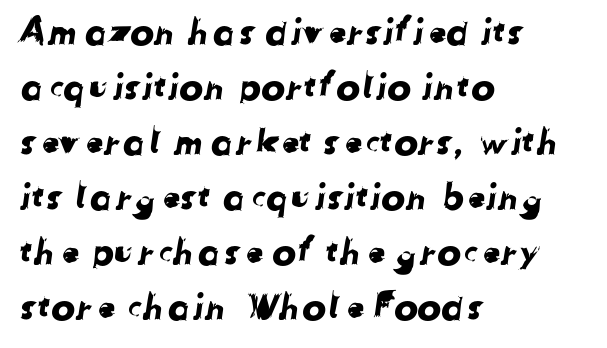
Q: Is the typeface a serif or a sans-serif typeface? A: Sans-serif.
Q: Is the text underlined? A: No.
Q: How is the paragraph aligned? A: Left-aligned.
Q: Is the spacing between letters normal or unusually wide? A: Normal.
Q: Is the spacing between lines tight, normal or loose? A: Normal.
Q: Width (condensed, normal, or wide)? A: Normal.
Q: Stroke contrast? A: Low.
Q: x-height? A: Medium.
Q: Monospaced? A: No.
